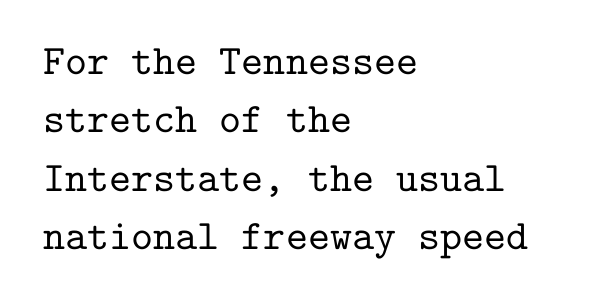
{"serif": "yes", "italic": "no", "width": "normal", "stroke_contrast": "low", "x_height": "medium", "monospaced": "yes", "underline": "no", "align": "left", "line_spacing": "normal", "line_spacing_ratio": 1.39, "letter_spacing": "normal", "letter_spacing_em": 0.0, "glyph_px": 42}
